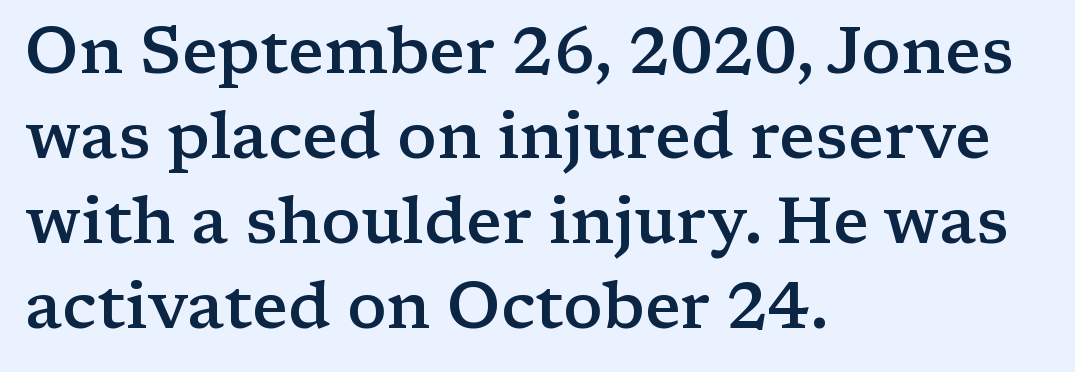
{"serif": "yes", "italic": "no", "bold": "semi", "weight": "semibold", "width": "wide", "stroke_contrast": "low", "x_height": "medium", "monospaced": "no", "underline": "no", "align": "left", "line_spacing": "normal", "line_spacing_ratio": 1.31, "letter_spacing": "normal", "letter_spacing_em": 0.0, "glyph_px": 65}
